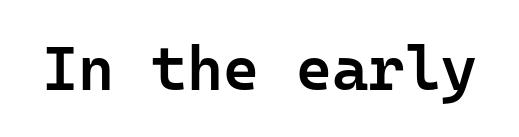
Q: Is the text bold? A: Semi-bold.
Q: Is the text italic (slanted)? A: No, it is upright.
Q: Is the typeface a serif or a sans-serif typeface? A: Sans-serif.
Q: Is the text underlined? A: No.
Q: Is the spacing between letters normal or unusually wide? A: Normal.
Q: Width (condensed, normal, or wide)? A: Normal.
Q: Stroke contrast? A: Low.
Q: x-height? A: Medium.
Q: Monospaced? A: Yes.
